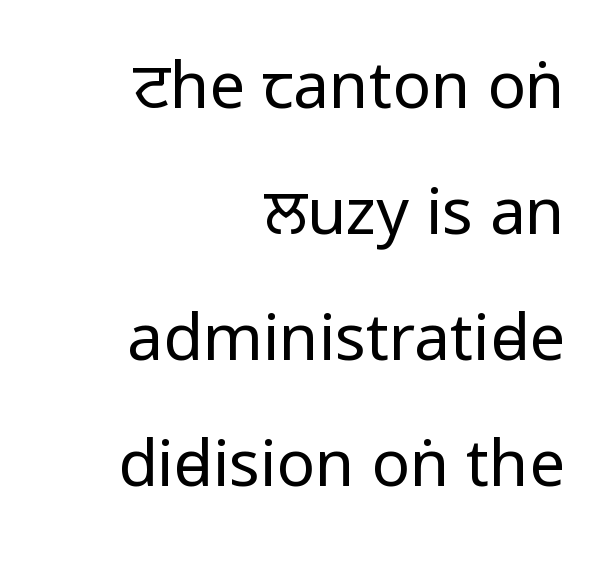
Weight: in the light-to-regular range. Regarding leading, the lines here are spaced well apart. Font category for this specimen: sans-serif. Does extra space separate the letters? No, they use regular spacing. The passage is arranged like a letterhead date or caption credit — flush right. The specimen omits any rule beneath the text block's lines.
